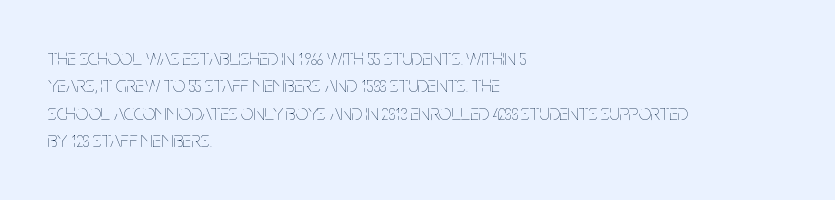
The image shows 22 px text type, upright; set left-aligned, normal line spacing (1.25x), normal letter spacing, not underlined.
